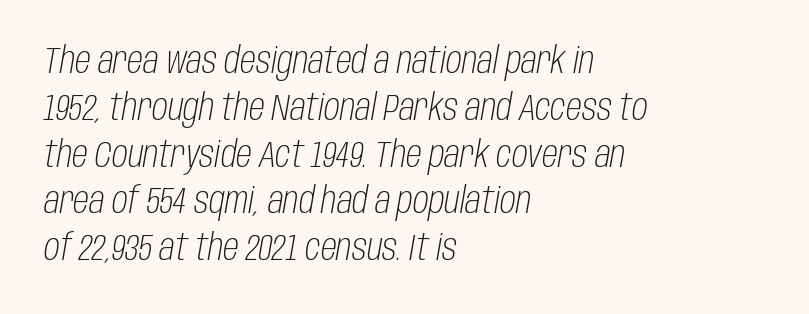
The image shows 36 px light, condensed type, italic (leaning right); set left-aligned, normal line spacing (1.3x), normal letter spacing, not underlined; low stroke contrast and a large x-height.
